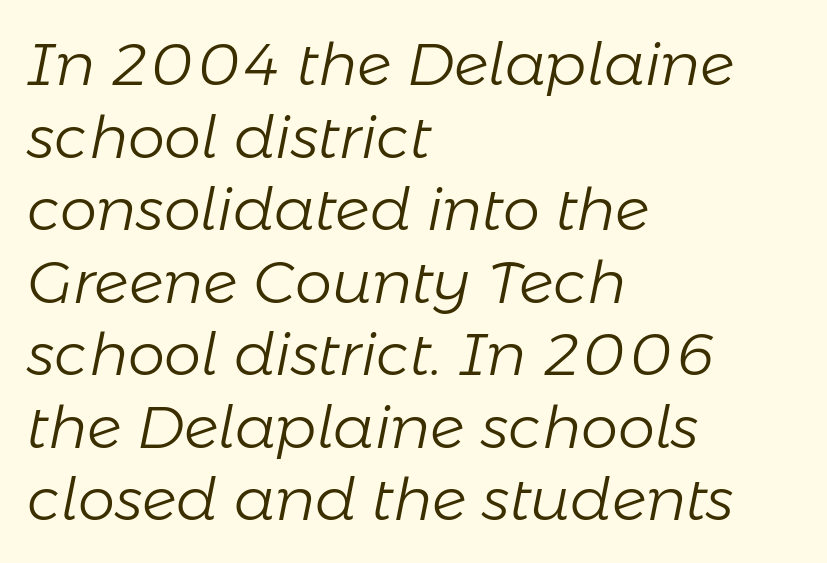
The image shows 59 px light type, italic (leaning right); set left-aligned, line spacing 1.23x, normal letter spacing, not underlined; low stroke contrast and a medium x-height.
